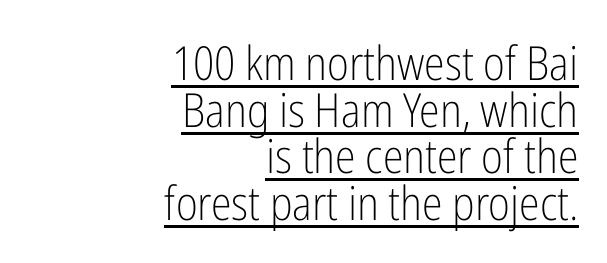
Q: Is the text bold? A: No.
Q: Is the text italic (slanted)? A: No, it is upright.
Q: Is the typeface a serif or a sans-serif typeface? A: Sans-serif.
Q: Is the text underlined? A: Yes.
Q: How is the paragraph aligned? A: Right-aligned.
Q: Is the spacing between letters normal or unusually wide? A: Normal.
Q: Is the spacing between lines tight, normal or loose? A: Tight.
Q: Width (condensed, normal, or wide)? A: Condensed.
Q: Stroke contrast? A: Low.
Q: x-height? A: Medium.
Q: Monospaced? A: No.
